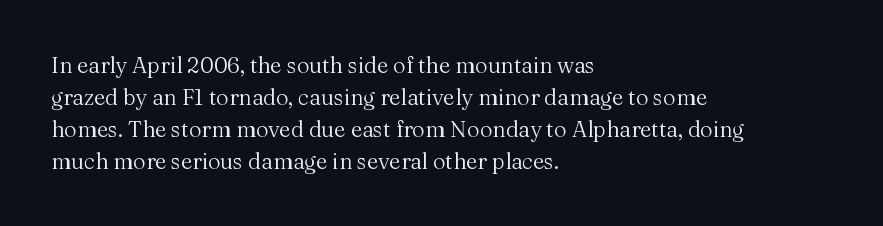
{"italic": "no", "bold": "no", "underline": "no", "align": "left", "line_spacing": "normal", "line_spacing_ratio": 1.45, "letter_spacing": "normal", "letter_spacing_em": 0.0, "glyph_px": 22}
